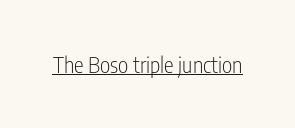
The image shows 22 px text type, upright; set normal letter spacing, underlined.
